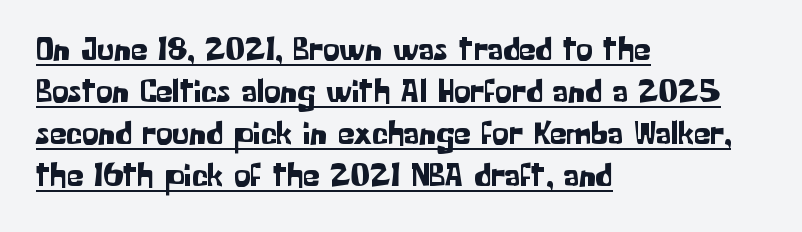
{"serif": "no", "italic": "no", "width": "normal", "stroke_contrast": "low", "x_height": "medium", "monospaced": "no", "underline": "yes", "align": "left", "line_spacing": "normal", "line_spacing_ratio": 1.27, "letter_spacing": "normal", "letter_spacing_em": 0.0, "glyph_px": 33}
